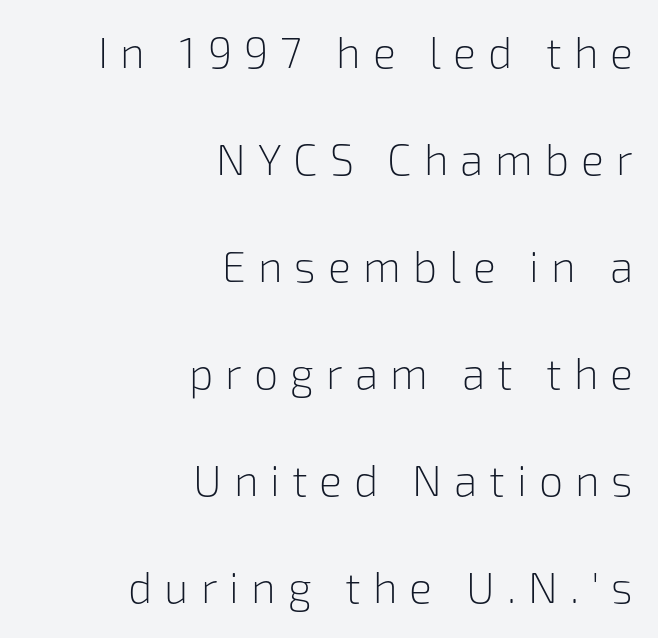
The image shows 43 px light sans-serif type, upright; set right-aligned, loose line spacing (2.49x), unusually wide letter spacing (+0.28 em), not underlined; low stroke contrast and a medium x-height.
